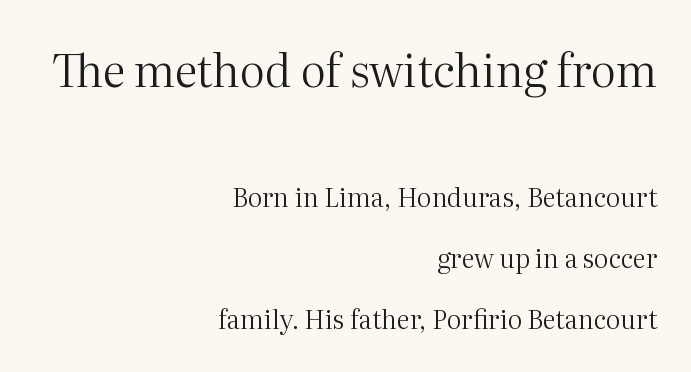
A typesetter would call this proportional, since set widths differ per character. Unlike italic type, these characters show no tilt at all. In terms of leading, this rendering errs on the spacious side. The emphasis by scale lands on block number one, above. Unbolded letterforms with no extra heft.
